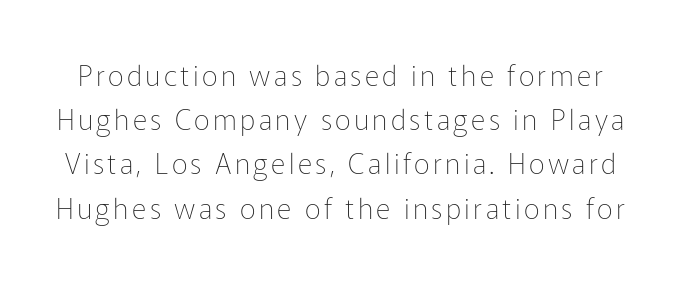
The image shows 28 px thin sans-serif type, upright; set normal line spacing (1.58x), not underlined; low stroke contrast and a medium x-height.
